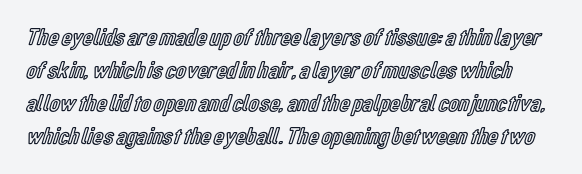
Q: Is the text italic (slanted)? A: Yes.
Q: Is the text underlined? A: No.
Q: Is the spacing between letters normal or unusually wide? A: Normal.
Q: Is the spacing between lines tight, normal or loose? A: Normal.
